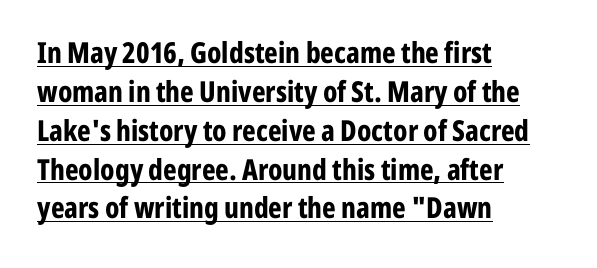
{"serif": "no", "italic": "no", "bold": "yes", "weight": "bold", "width": "condensed", "stroke_contrast": "low", "x_height": "medium", "monospaced": "no", "underline": "yes", "align": "left", "line_spacing": "normal", "line_spacing_ratio": 1.34, "letter_spacing": "normal", "letter_spacing_em": 0.0, "glyph_px": 29}
